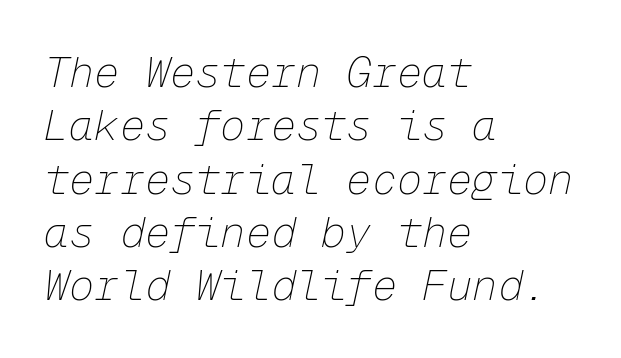
The image shows 42 px thin type, italic (leaning right), monospaced; set left-aligned, normal line spacing (1.27x), normal letter spacing, not underlined; low stroke contrast and a medium x-height.
